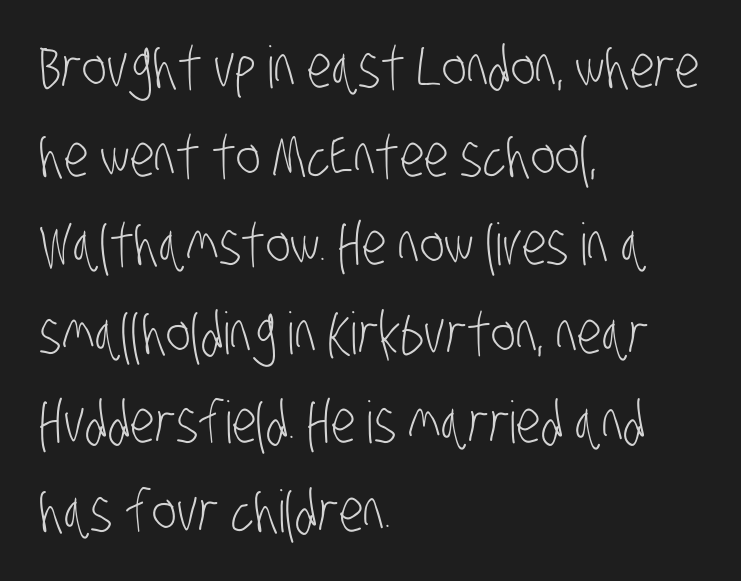
Q: Is the text bold? A: No.
Q: Is the typeface a serif or a sans-serif typeface? A: Sans-serif.
Q: Is the text underlined? A: No.
Q: How is the paragraph aligned? A: Left-aligned.
Q: Is the spacing between letters normal or unusually wide? A: Normal.
Q: Is the spacing between lines tight, normal or loose? A: Normal.
Q: Width (condensed, normal, or wide)? A: Condensed.
Q: Stroke contrast? A: Low.
Q: x-height? A: Large.
Q: Monospaced? A: No.
